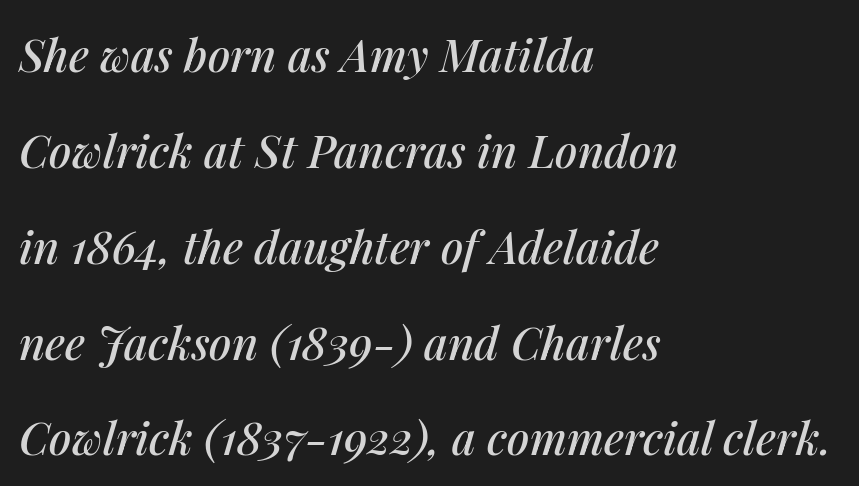
{"italic": "yes", "lean": "right", "slant_degrees": 14, "width": "normal", "stroke_contrast": "medium", "x_height": "medium", "monospaced": "no", "underline": "no", "align": "left", "line_spacing": "loose", "line_spacing_ratio": 2.13, "letter_spacing": "normal", "letter_spacing_em": 0.0, "glyph_px": 45}
